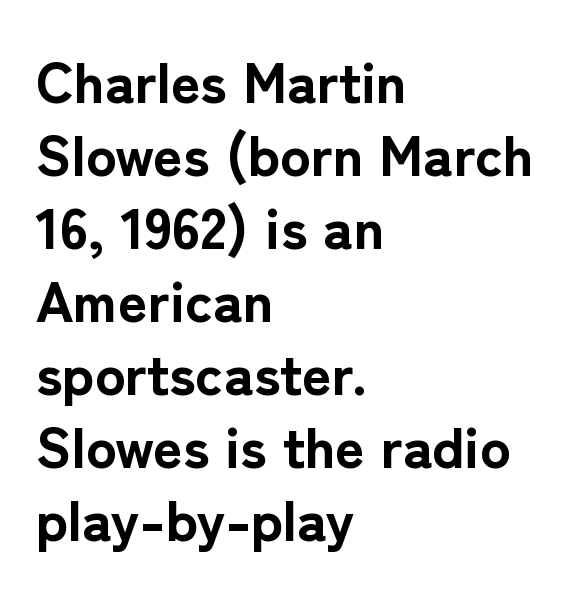
The image shows 57 px bold sans-serif type, upright; set left-aligned, normal line spacing (1.28x), normal letter spacing, not underlined; low stroke contrast and a medium x-height.
